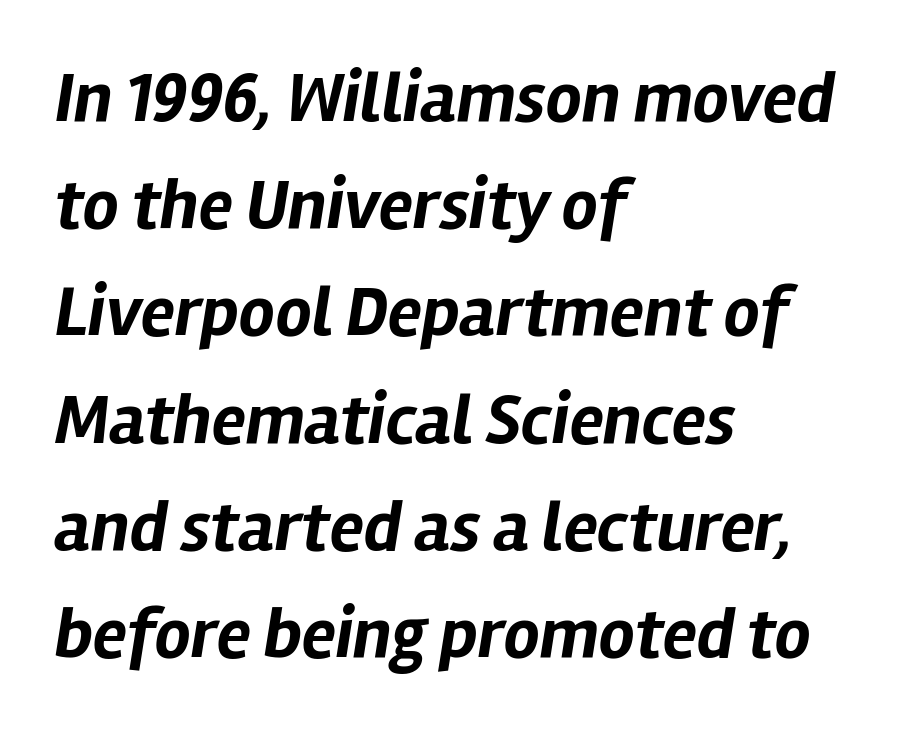
The image shows 71 px bold type, italic (leaning right); set left-aligned, normal line spacing (1.51x), normal letter spacing, not underlined; low stroke contrast and a medium x-height.
